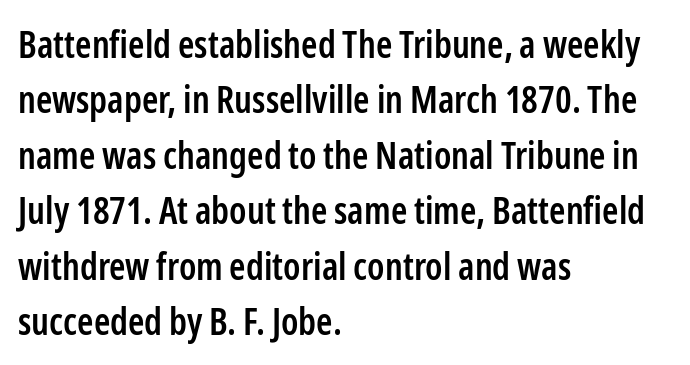
Q: Is the text bold? A: Semi-bold.
Q: Is the text italic (slanted)? A: No, it is upright.
Q: Is the typeface a serif or a sans-serif typeface? A: Sans-serif.
Q: Is the text underlined? A: No.
Q: How is the paragraph aligned? A: Left-aligned.
Q: Is the spacing between letters normal or unusually wide? A: Normal.
Q: Is the spacing between lines tight, normal or loose? A: Normal.
Q: Width (condensed, normal, or wide)? A: Condensed.
Q: Stroke contrast? A: Low.
Q: x-height? A: Medium.
Q: Monospaced? A: No.
